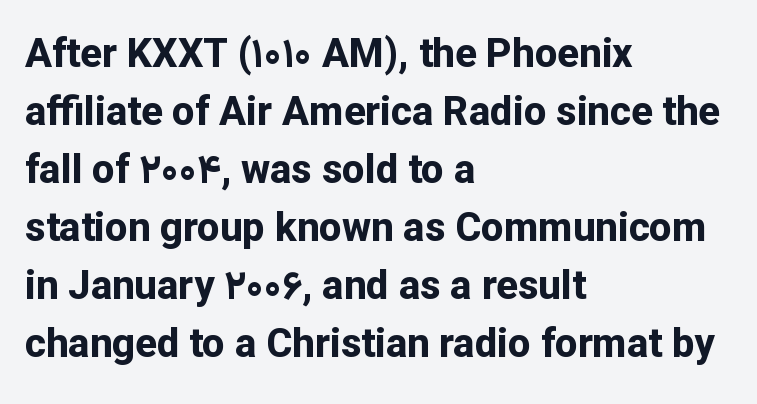
Q: Is the text bold? A: Yes.
Q: Is the text italic (slanted)? A: No, it is upright.
Q: Is the typeface a serif or a sans-serif typeface? A: Sans-serif.
Q: Is the text underlined? A: No.
Q: How is the paragraph aligned? A: Left-aligned.
Q: Is the spacing between letters normal or unusually wide? A: Normal.
Q: Is the spacing between lines tight, normal or loose? A: Normal.
Q: Width (condensed, normal, or wide)? A: Normal.
Q: Stroke contrast? A: Low.
Q: x-height? A: Medium.
Q: Monospaced? A: No.
